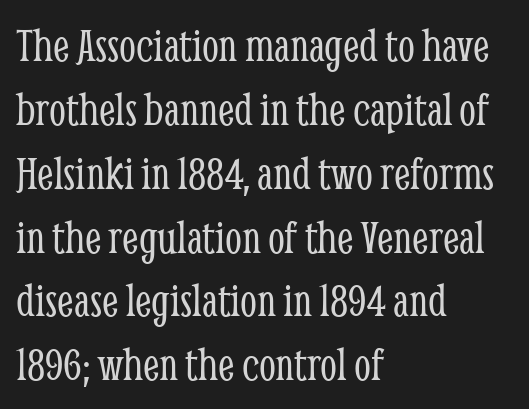
The image shows 48 px light, condensed serif type, upright; set left-aligned, normal line spacing (1.33x), normal letter spacing, not underlined; low stroke contrast and a medium x-height.
